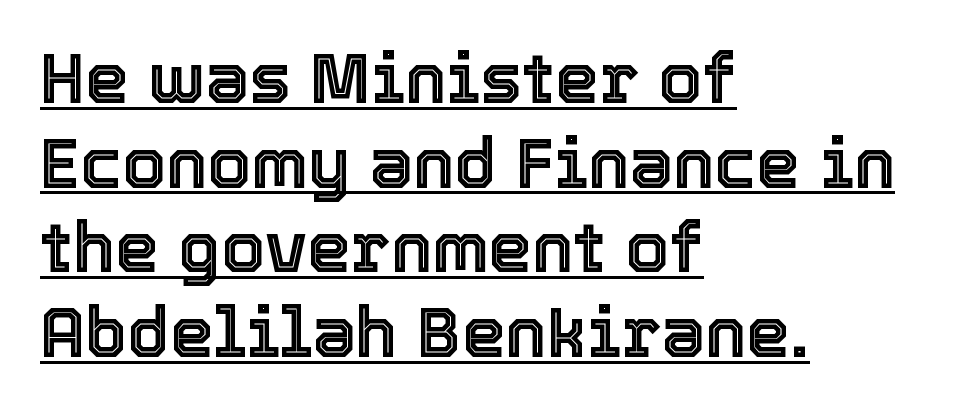
{"italic": "no", "width": "normal", "x_height": "medium", "monospaced": "no", "underline": "yes", "align": "left", "line_spacing_ratio": 1.21, "letter_spacing": "normal", "letter_spacing_em": 0.0, "glyph_px": 70}
